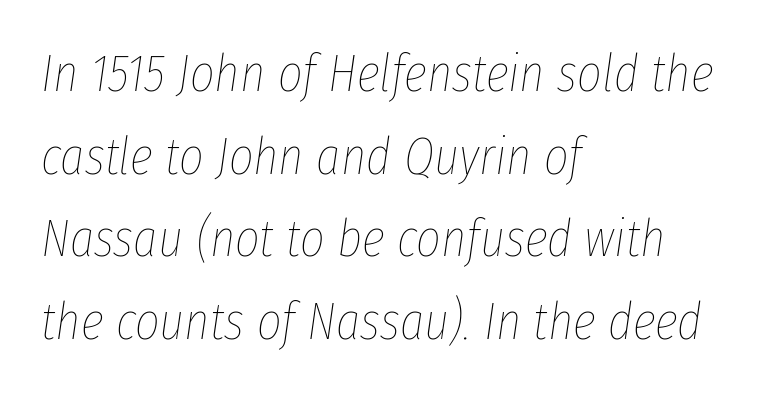
The image shows 53 px thin, condensed type, italic (leaning right); set left-aligned, normal line spacing (1.56x), normal letter spacing, not underlined; low stroke contrast and a medium x-height.
